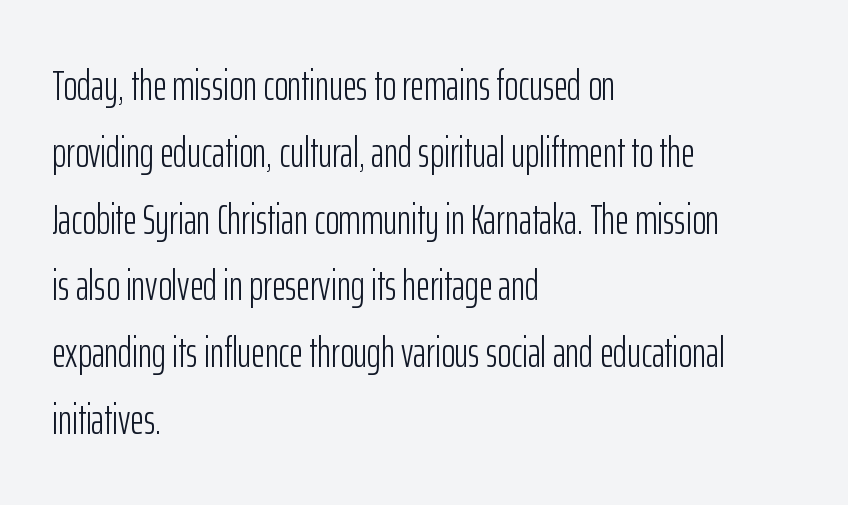
The image shows 42 px light, condensed sans-serif type, upright; set left-aligned, normal line spacing (1.59x), normal letter spacing, not underlined; low stroke contrast and a medium x-height.
